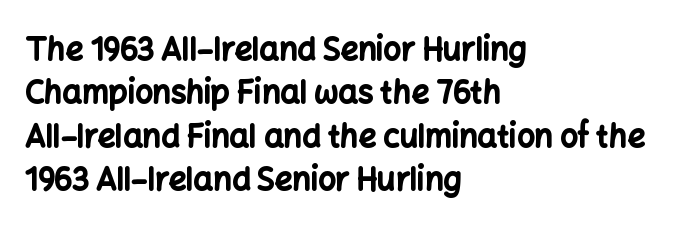
The image shows 31 px bold sans-serif type, upright; set left-aligned, normal line spacing (1.4x), normal letter spacing, not underlined; low stroke contrast and a medium x-height.
